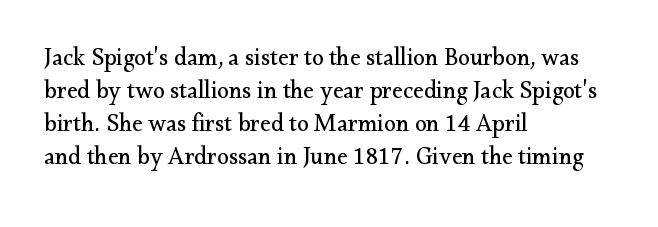
{"italic": "no", "bold": "no", "underline": "no", "align": "left", "line_spacing": "normal", "line_spacing_ratio": 1.38, "letter_spacing": "normal", "letter_spacing_em": 0.0, "glyph_px": 24}
